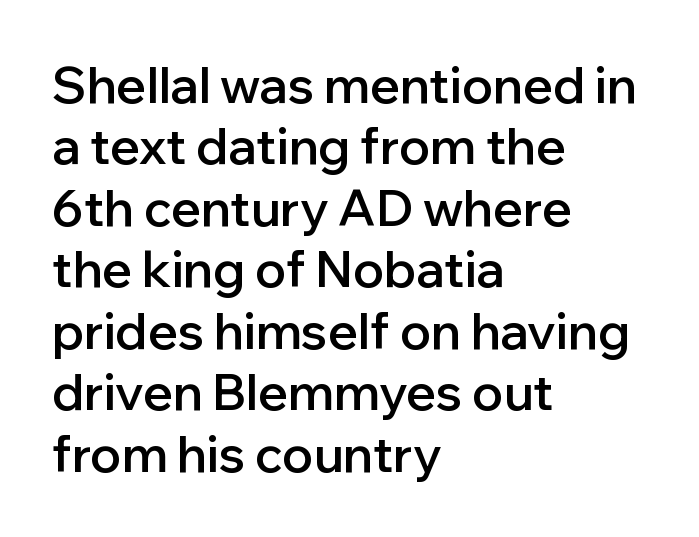
Character widths vary here, with narrow letters taking less room than wide ones. This rendering features lettering with no underline. Here the glyphs are tracked normally, forming tight word shapes. Typographic density is moderately raised because the face is semibold.
